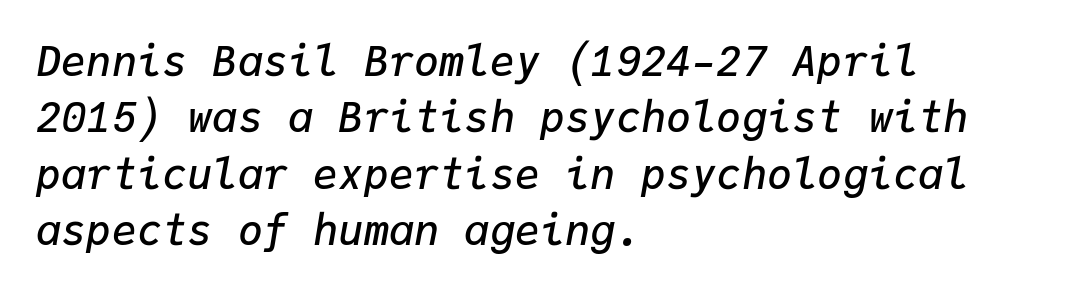
The glyphs are unaccompanied by any horizontal stroke below them. These words are printed semibold, heavier than regular yet not bold. Fixed-width glyphs throughout — classic coding-font behaviour. Does the lettering tilt? It does — this is italic. Nothing unusual about the tracking: characters are spaced as the font intends.
